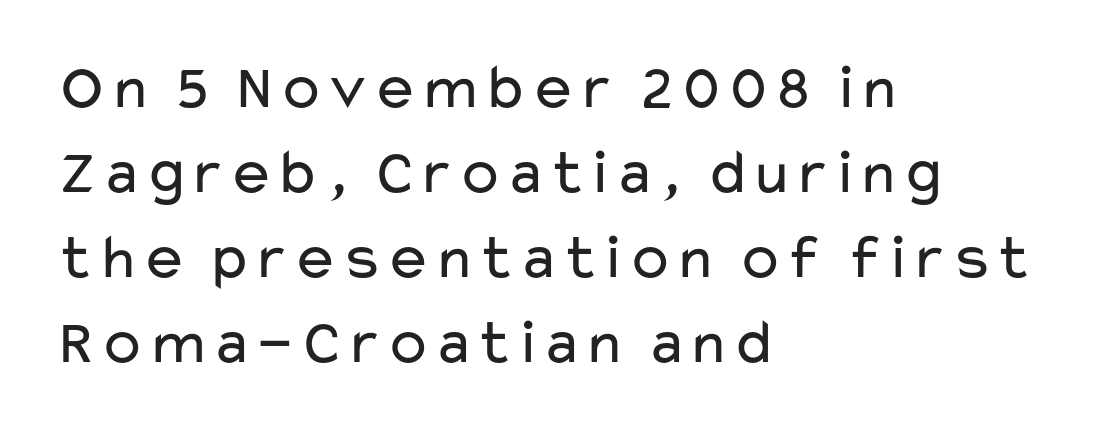
The image shows 64 px regular-weight, wide sans-serif type, upright; set left-aligned, normal line spacing (1.33x), normal letter spacing, not underlined; low stroke contrast and a medium x-height.
